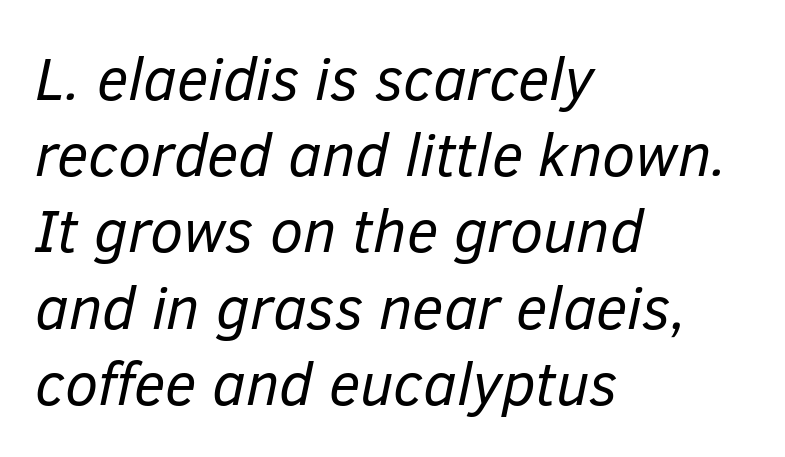
The image shows 60 px regular-weight type, italic (leaning right); set left-aligned, normal line spacing (1.27x), normal letter spacing, not underlined; low stroke contrast and a medium x-height.
